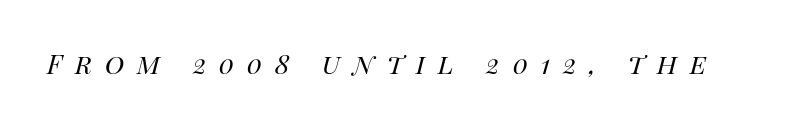
The image shows 33 px regular-weight type, italic (leaning right); set unusually wide letter spacing (+0.39 em), not underlined; high stroke contrast and a large x-height.
